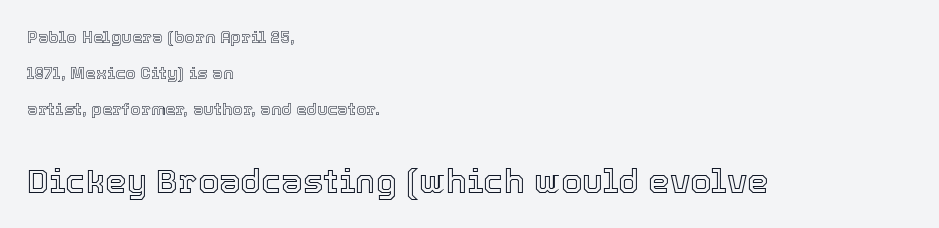
{"italic": "no", "width": "normal", "x_height": "medium", "monospaced": "no", "underline": "no", "align": "left", "line_spacing": "loose", "line_spacing_ratio": 2.12, "letter_spacing": "normal", "letter_spacing_em": 0.0, "larger_block": "second", "size_ratio": 2.0, "glyph_px": 34}
